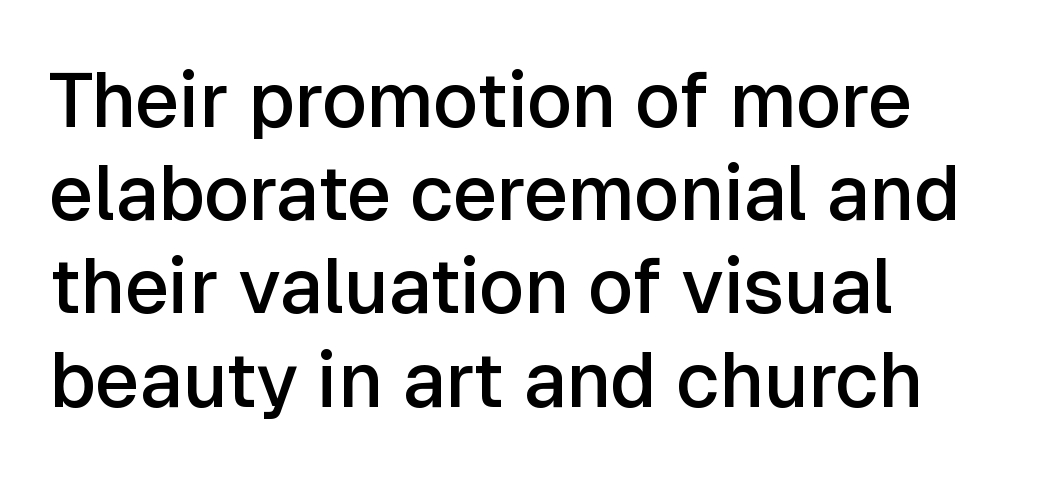
The rendering uses natural spacing where letterforms have individual widths. This is the in-between weight designers call semibold or demi. Nothing unusual about the tracking: characters are spaced as the font intends. This sample is left-justified, so line endings fall wherever the words run out. Nothing sits at the stroke ends, so this counts as sans-serif. The letters stand upright; this is a roman face.
